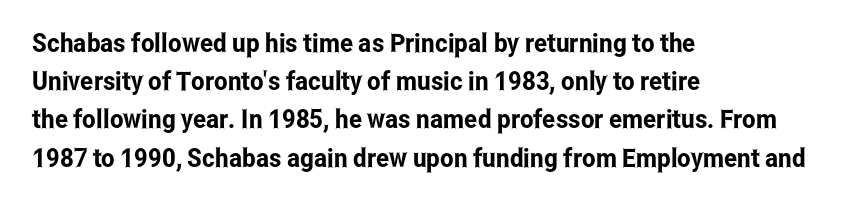
Glance below the letters and you will spot only blank space. Interline gaps are of average width in this sample. The type sits square on the baseline with zero lean. The text block is weighted toward the left margin, trailing off unevenly rightward. These lines keep a tight, regular rhythm from letter to letter.
